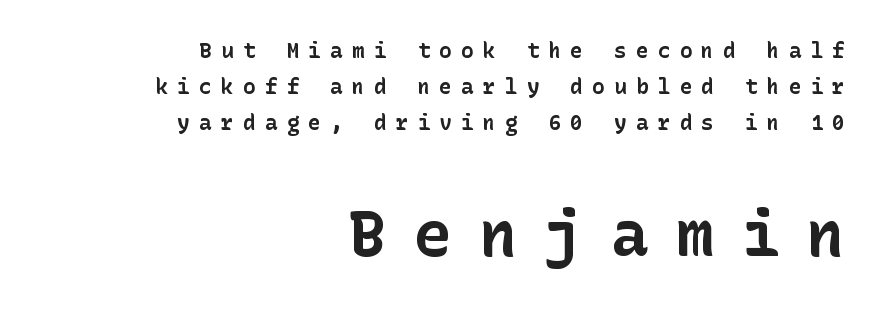
Q: Is the text bold? A: Yes.
Q: Is the text italic (slanted)? A: No, it is upright.
Q: Is the typeface a serif or a sans-serif typeface? A: Sans-serif.
Q: Is the text underlined? A: No.
Q: How is the paragraph aligned? A: Right-aligned.
Q: Is the spacing between letters normal or unusually wide? A: Unusually wide.
Q: Which block of text is set in a larger size, the first (top) or the second (bottom)? A: The second (bottom) one.
Q: Width (condensed, normal, or wide)? A: Normal.
Q: Stroke contrast? A: Low.
Q: x-height? A: Medium.
